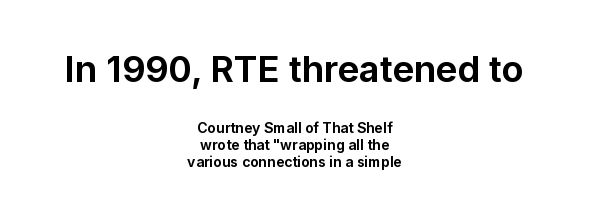
{"serif": "no", "italic": "no", "bold": "yes", "weight": "bold", "width": "normal", "stroke_contrast": "low", "x_height": "medium", "monospaced": "no", "underline": "no", "align": "center", "line_spacing_ratio": 1.21, "letter_spacing": "normal", "letter_spacing_em": 0.0, "larger_block": "first", "size_ratio": 2.57, "glyph_px": 36}
